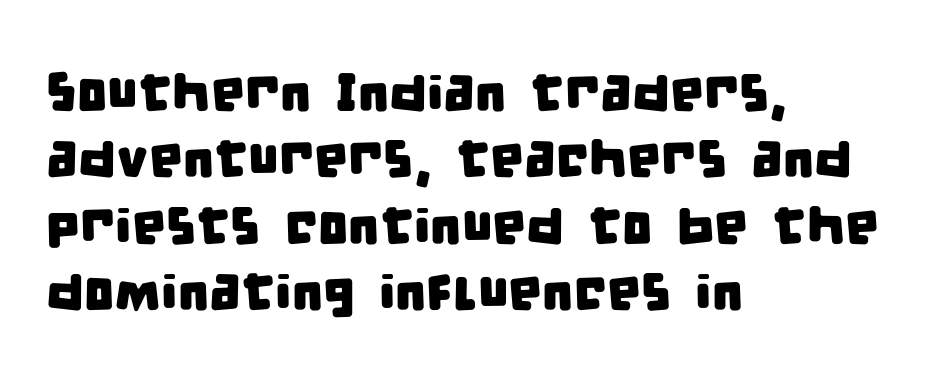
{"serif": "no", "width": "condensed", "stroke_contrast": "low", "x_height": "large", "monospaced": "no", "underline": "no", "align": "left", "line_spacing_ratio": 1.23, "letter_spacing": "normal", "letter_spacing_em": 0.0, "glyph_px": 54}
